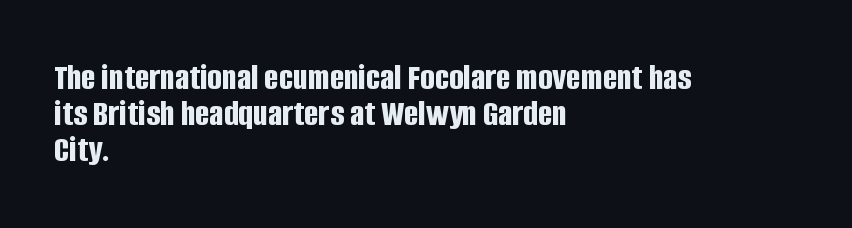
The image shows 38 px bold, condensed sans-serif type, upright; set left-aligned, tight line spacing (0.95x), normal letter spacing, not underlined; low stroke contrast and a large x-height.
